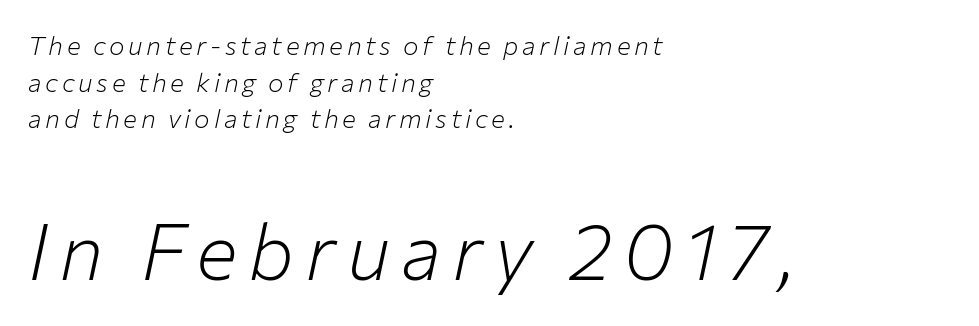
The image shows 78 px light type, italic (leaning right); set left-aligned, normal line spacing (1.41x), not underlined; the second (bottom) block is 3.0x larger; low stroke contrast and a medium x-height.
